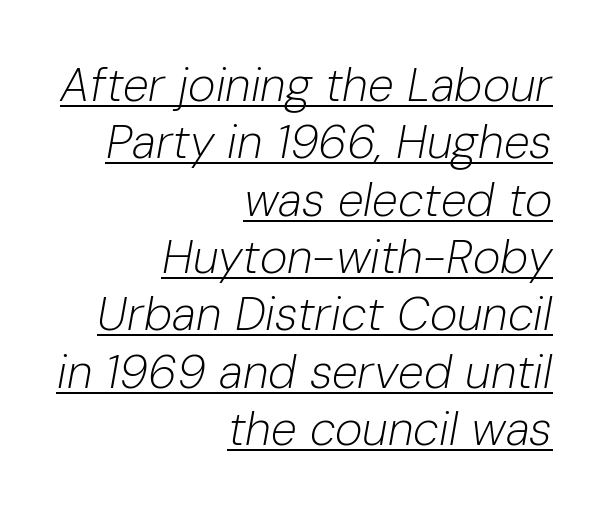
Q: Is the text bold? A: No.
Q: Is the text italic (slanted)? A: Yes, it leans right by about 10 degrees.
Q: Is the text underlined? A: Yes.
Q: How is the paragraph aligned? A: Right-aligned.
Q: Is the spacing between letters normal or unusually wide? A: Normal.
Q: Width (condensed, normal, or wide)? A: Normal.
Q: Stroke contrast? A: Low.
Q: x-height? A: Medium.
Q: Monospaced? A: No.
